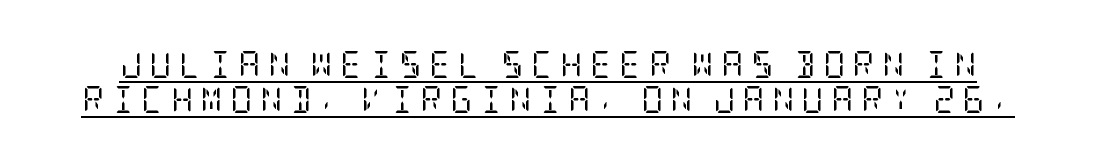
Q: Is the text bold? A: No.
Q: Is the text italic (slanted)? A: No, it is upright.
Q: Is the text underlined? A: Yes.
Q: Is the spacing between letters normal or unusually wide? A: Unusually wide.
Q: Is the spacing between lines tight, normal or loose? A: Normal.
